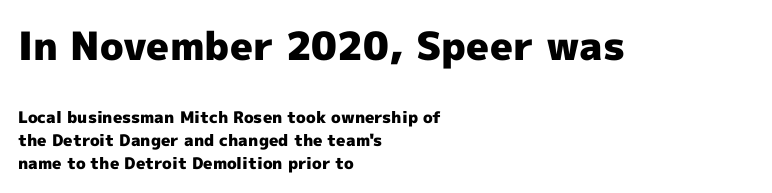
{"serif": "no", "italic": "no", "bold": "yes", "weight": "heavy", "width": "normal", "x_height": "medium", "monospaced": "no", "underline": "no", "align": "left", "line_spacing": "normal", "line_spacing_ratio": 1.43, "letter_spacing": "normal", "letter_spacing_em": 0.0, "larger_block": "first", "size_ratio": 2.44, "glyph_px": 39}
